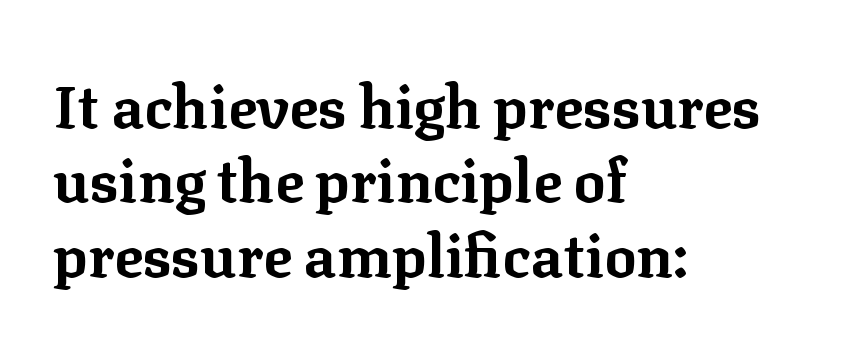
The image shows 60 px bold serif type, upright; set left-aligned, line spacing 1.24x, normal letter spacing, not underlined; low stroke contrast and a medium x-height.
